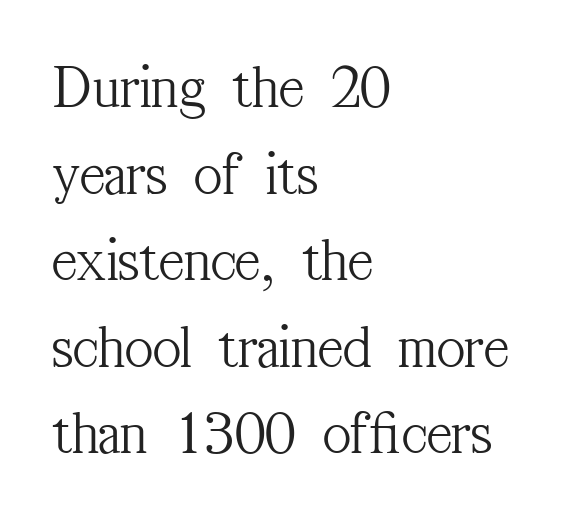
Q: Is the text bold? A: No.
Q: Is the text italic (slanted)? A: No, it is upright.
Q: Is the typeface a serif or a sans-serif typeface? A: Serif.
Q: Is the text underlined? A: No.
Q: How is the paragraph aligned? A: Left-aligned.
Q: Is the spacing between letters normal or unusually wide? A: Normal.
Q: Is the spacing between lines tight, normal or loose? A: Normal.
Q: Width (condensed, normal, or wide)? A: Condensed.
Q: Stroke contrast? A: Medium.
Q: x-height? A: Medium.
Q: Monospaced? A: No.
